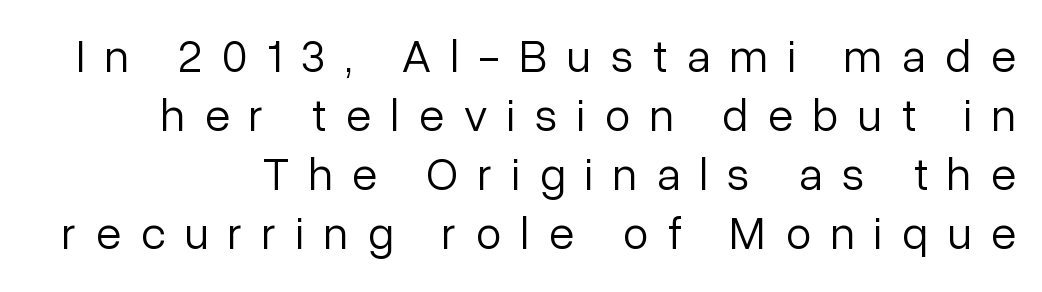
{"serif": "no", "italic": "no", "bold": "no", "weight": "light", "width": "normal", "stroke_contrast": "low", "x_height": "medium", "monospaced": "no", "underline": "no", "align": "right", "line_spacing": "normal", "line_spacing_ratio": 1.28, "letter_spacing": "wide", "letter_spacing_em": 0.43, "glyph_px": 46}
